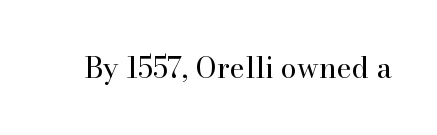
These lines keep a tight, regular rhythm from letter to letter. Examine the stroke ends and you'll spot serifs. This is not heavy type; no bold has been used. The foot of each line stays bare and open. These lines are rendered in a variable-pitch font. The axis of the letterforms is exactly vertical.
